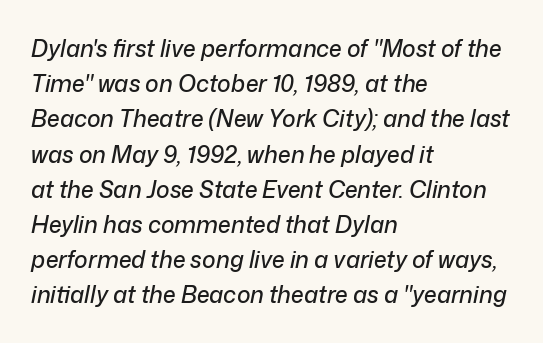
This rendering leaves character spacing at its baseline value. Honestly, the row spacing looks completely unremarkable. The ragged edge is on the right, which tells us the setting is flush left. Check under the words: just untouched page. In terms of posture, this sample is oblique.
